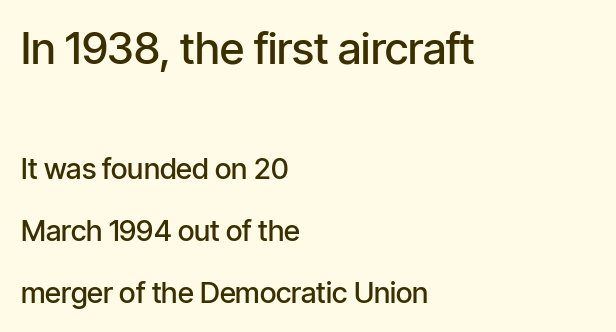
The image shows 44 px semibold, condensed sans-serif type, upright; set left-aligned, loose line spacing (2.14x), normal letter spacing, not underlined; the first (top) block is 1.52x larger; low stroke contrast and a medium x-height.
